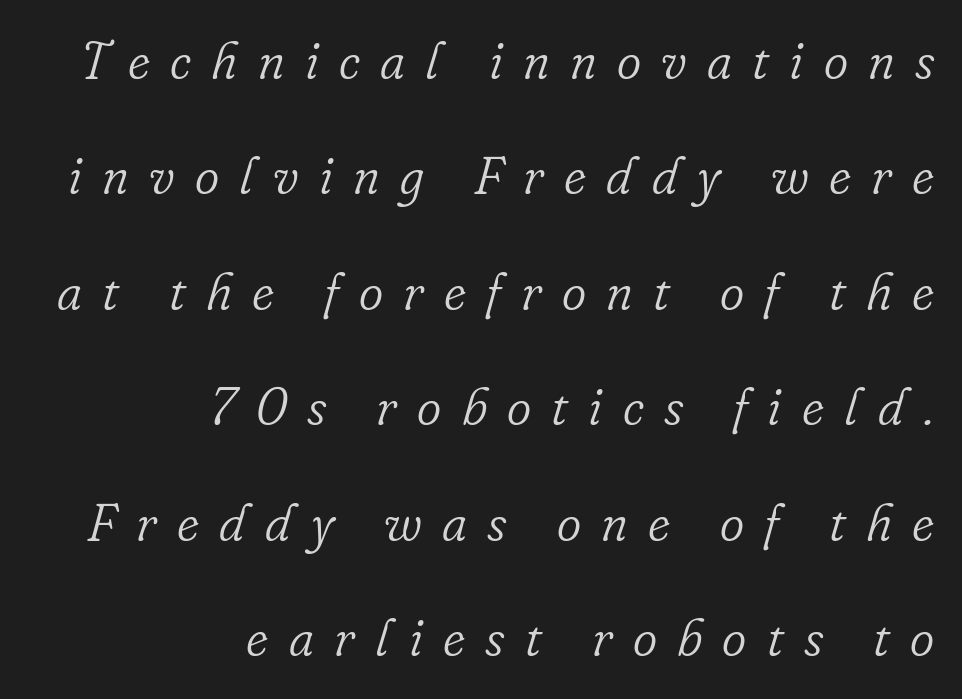
A serif font was chosen for this passage. Every character sits at an angle, as italics do. Students, note that the glyphs here are deliberately spaced far apart. Visually the block forms a straight wall on the right and a jagged coastline on the left. Honestly, there is no underline to notice here at all. The letters advance in unequal steps, a hallmark of proportional type.
